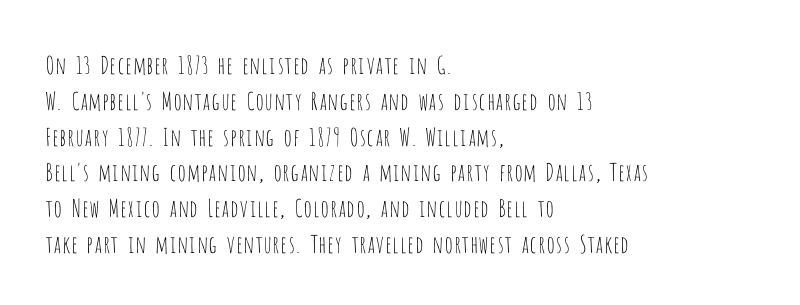
{"italic": "no", "bold": "no", "underline": "no", "align": "left", "line_spacing": "normal", "line_spacing_ratio": 1.49, "letter_spacing": "normal", "letter_spacing_em": 0.0, "glyph_px": 24}
